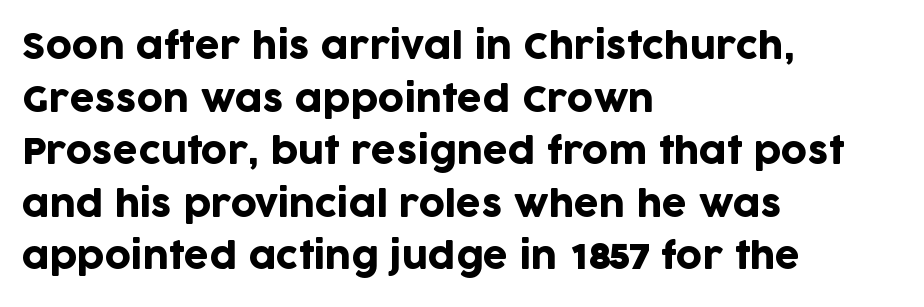
Q: Is the text italic (slanted)? A: No, it is upright.
Q: Is the typeface a serif or a sans-serif typeface? A: Sans-serif.
Q: Is the text underlined? A: No.
Q: How is the paragraph aligned? A: Left-aligned.
Q: Is the spacing between letters normal or unusually wide? A: Normal.
Q: Is the spacing between lines tight, normal or loose? A: Normal.
Q: Width (condensed, normal, or wide)? A: Normal.
Q: Stroke contrast? A: Low.
Q: x-height? A: Large.
Q: Monospaced? A: No.
